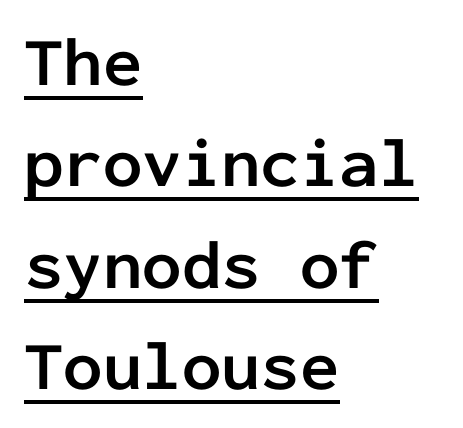
Q: Is the text bold? A: Yes.
Q: Is the text italic (slanted)? A: No, it is upright.
Q: Is the typeface a serif or a sans-serif typeface? A: Sans-serif.
Q: Is the text underlined? A: Yes.
Q: How is the paragraph aligned? A: Left-aligned.
Q: Is the spacing between letters normal or unusually wide? A: Normal.
Q: Is the spacing between lines tight, normal or loose? A: Normal.
Q: Width (condensed, normal, or wide)? A: Normal.
Q: Stroke contrast? A: Low.
Q: x-height? A: Medium.
Q: Monospaced? A: Yes.
